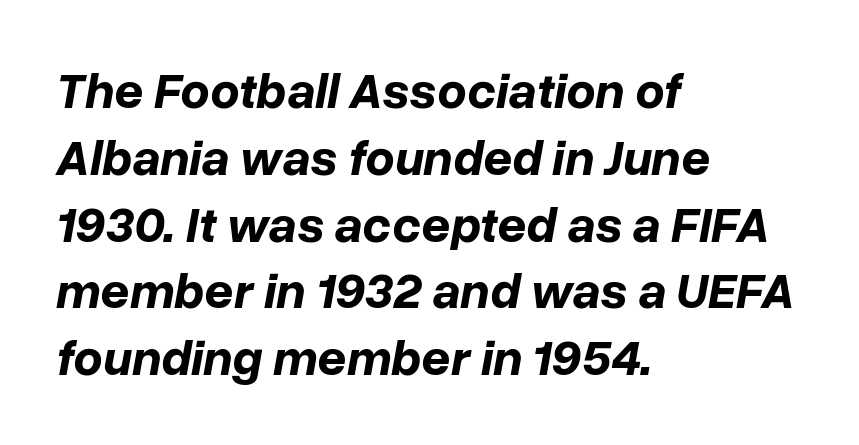
{"italic": "yes", "lean": "right", "slant_degrees": 10, "bold": "yes", "weight": "bold", "width": "normal", "stroke_contrast": "low", "x_height": "medium", "monospaced": "no", "underline": "no", "align": "left", "line_spacing": "normal", "line_spacing_ratio": 1.31, "letter_spacing": "normal", "letter_spacing_em": 0.0, "glyph_px": 51}
